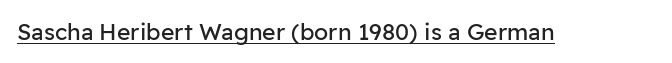
{"italic": "no", "bold": "no", "underline": "yes", "letter_spacing": "normal", "letter_spacing_em": 0.0, "glyph_px": 23}
